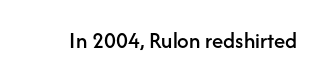
Each word holds together tightly as a unit, with standard inter-letter gaps. Posture: upright roman. The specimen omits any rule beneath the text block's lines.
